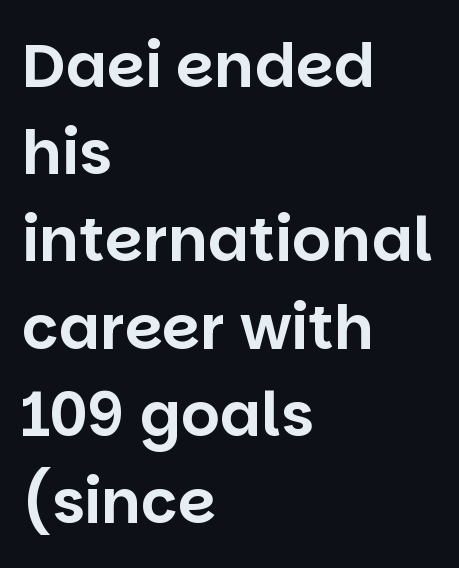
The image shows 61 px sans-serif type, upright; set left-aligned, normal line spacing (1.43x), normal letter spacing, not underlined; low stroke contrast and a large x-height.
